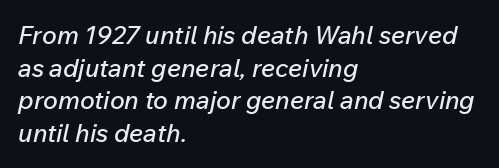
Successive baselines arrive at the customary interval. These lines were composed using italics. Short and long lines alike share a common starting point at left. Between one letter and the next there's only the usual sliver of space.
